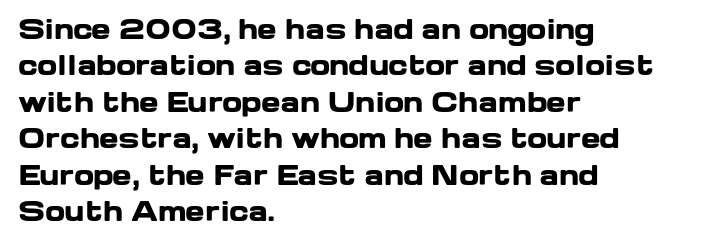
Q: Is the text bold? A: Yes.
Q: Is the text italic (slanted)? A: No, it is upright.
Q: Is the text underlined? A: No.
Q: How is the paragraph aligned? A: Left-aligned.
Q: Is the spacing between letters normal or unusually wide? A: Normal.
Q: Is the spacing between lines tight, normal or loose? A: Normal.
